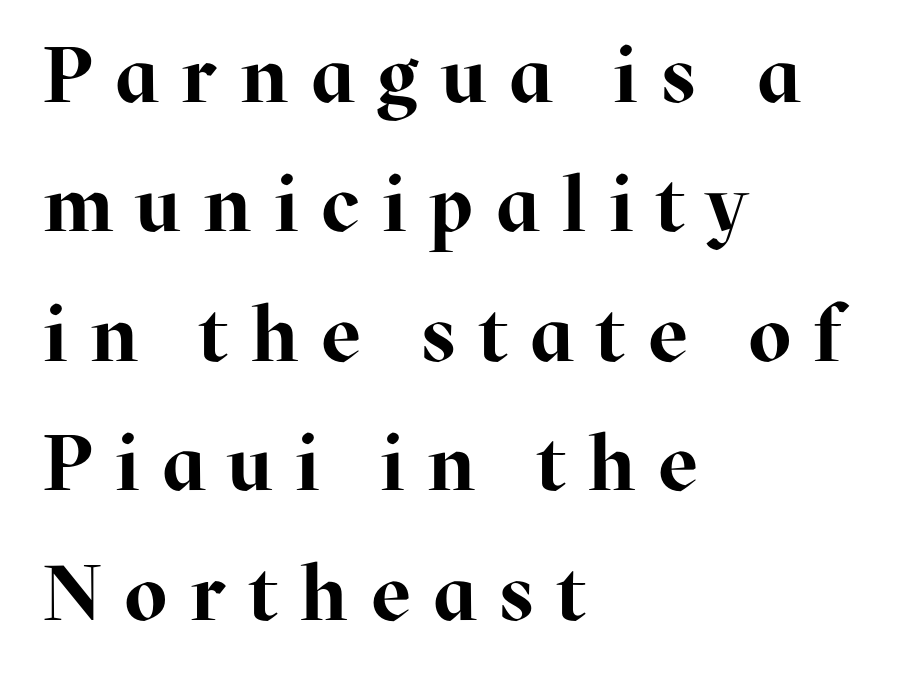
Examine the stroke ends and you'll spot serifs. Nobody drew a line under any word here. Compared with an ordinary text face, these strokes are far heavier — a full bold. If you drew a line through each stem, it would be perfectly vertical.
